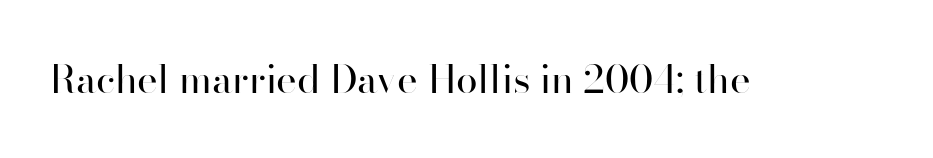
{"serif": "no", "italic": "no", "bold": "no", "weight": "regular", "width": "normal", "stroke_contrast": "high", "x_height": "small", "monospaced": "no", "underline": "no", "letter_spacing": "normal", "letter_spacing_em": 0.0, "glyph_px": 39}
